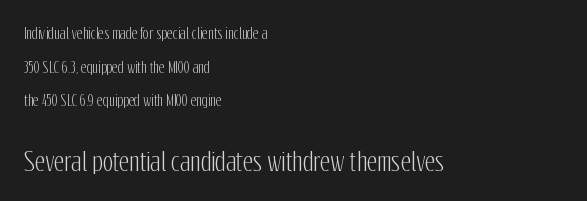
The image shows 25 px text type, upright; set left-aligned, loose line spacing (2.4x), normal letter spacing, not underlined; the second (bottom) block is 1.79x larger.
